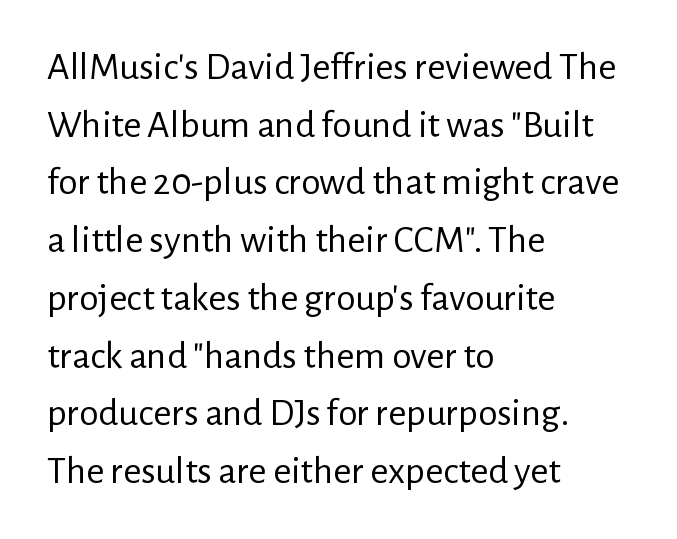
{"serif": "no", "italic": "no", "bold": "no", "weight": "regular", "width": "normal", "stroke_contrast": "low", "x_height": "medium", "monospaced": "no", "underline": "no", "align": "left", "line_spacing": "normal", "line_spacing_ratio": 1.48, "letter_spacing": "normal", "letter_spacing_em": 0.0, "glyph_px": 39}
